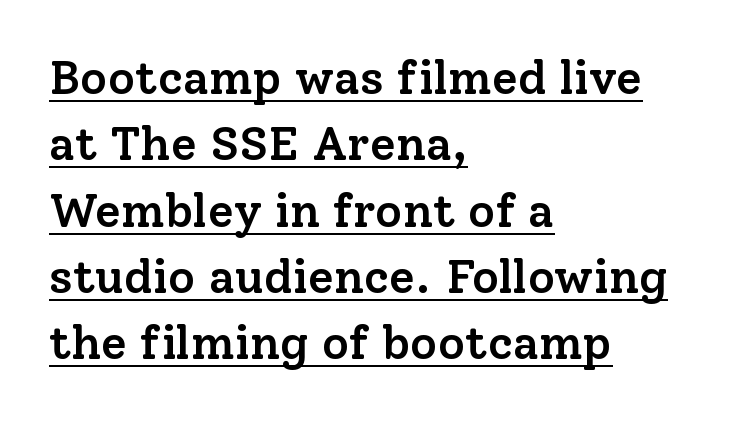
{"serif": "yes", "italic": "no", "bold": "semi", "weight": "semibold", "width": "normal", "stroke_contrast": "low", "x_height": "medium", "monospaced": "no", "underline": "yes", "align": "left", "line_spacing": "normal", "line_spacing_ratio": 1.41, "letter_spacing": "normal", "letter_spacing_em": 0.0, "glyph_px": 47}
